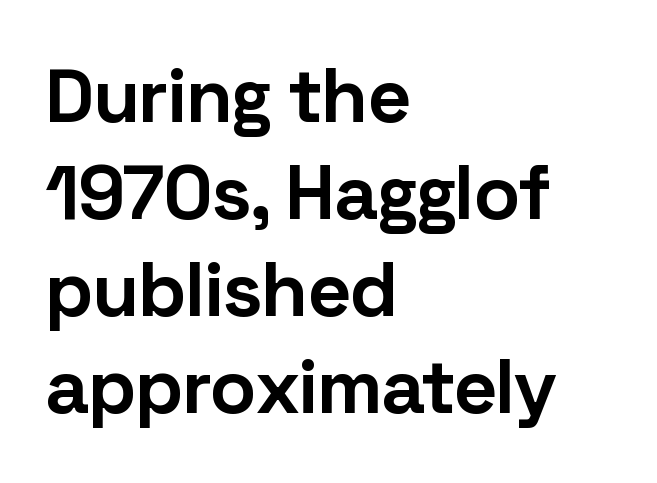
{"serif": "no", "italic": "no", "bold": "yes", "weight": "bold", "width": "normal", "stroke_contrast": "low", "x_height": "medium", "monospaced": "no", "underline": "no", "align": "left", "line_spacing": "normal", "line_spacing_ratio": 1.26, "letter_spacing": "normal", "letter_spacing_em": 0.0, "glyph_px": 77}
